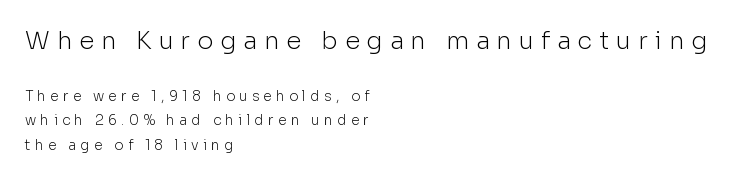
Q: Is the text bold? A: No.
Q: Is the text italic (slanted)? A: No, it is upright.
Q: Is the text underlined? A: No.
Q: How is the paragraph aligned? A: Left-aligned.
Q: Is the spacing between letters normal or unusually wide? A: Unusually wide.
Q: Which block of text is set in a larger size, the first (top) or the second (bottom)? A: The first (top) one.
